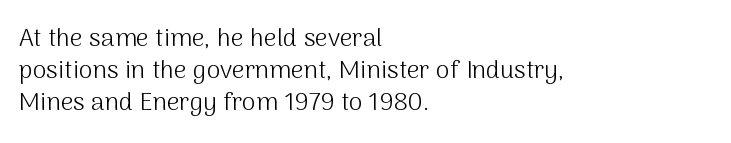
Q: Is the text bold? A: No.
Q: Is the text italic (slanted)? A: No, it is upright.
Q: Is the text underlined? A: No.
Q: How is the paragraph aligned? A: Left-aligned.
Q: Is the spacing between letters normal or unusually wide? A: Normal.
Q: Is the spacing between lines tight, normal or loose? A: Normal.
